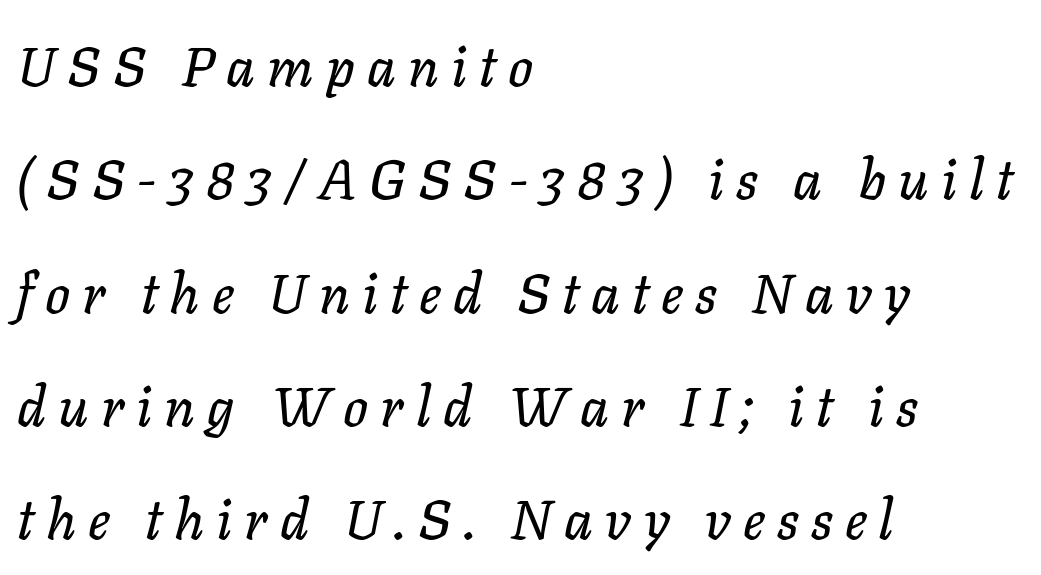
The image shows 55 px text type, italic (leaning right); set left-aligned, loose line spacing (2.06x), unusually wide letter spacing (+0.22 em), not underlined; low stroke contrast and a medium x-height.
